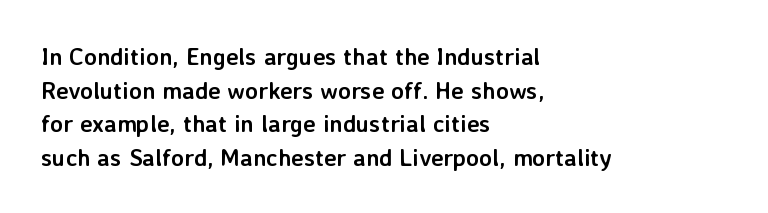
{"italic": "no", "bold": "yes", "underline": "no", "align": "left", "line_spacing": "normal", "line_spacing_ratio": 1.4, "letter_spacing": "normal", "letter_spacing_em": 0.0, "glyph_px": 24}
